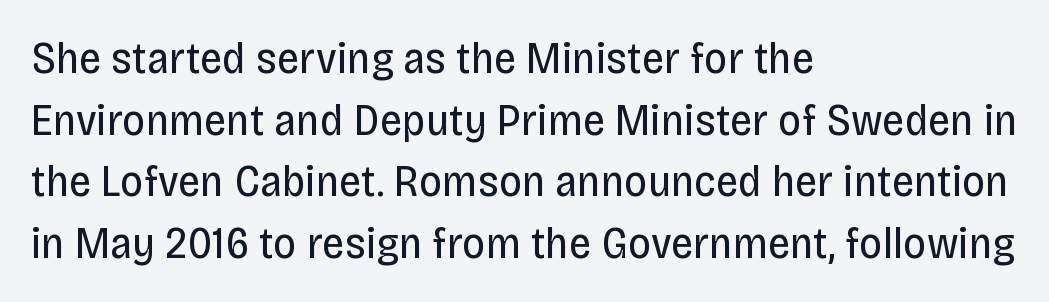
The image shows 45 px regular-weight, condensed sans-serif type, upright; set left-aligned, normal line spacing (1.37x), normal letter spacing, not underlined; low stroke contrast and a large x-height.
